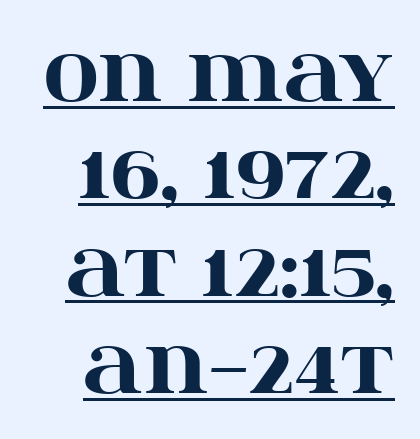
Varying glyph widths throughout — classic text-font behaviour. The typesetting leans heavy: a genuine bold. Vertical strokes here are truly vertical. A typesetter would call this zero additional tracking. In terms of letterform style, serifs are clearly present. Notice how a bar underscores the lettering throughout.
